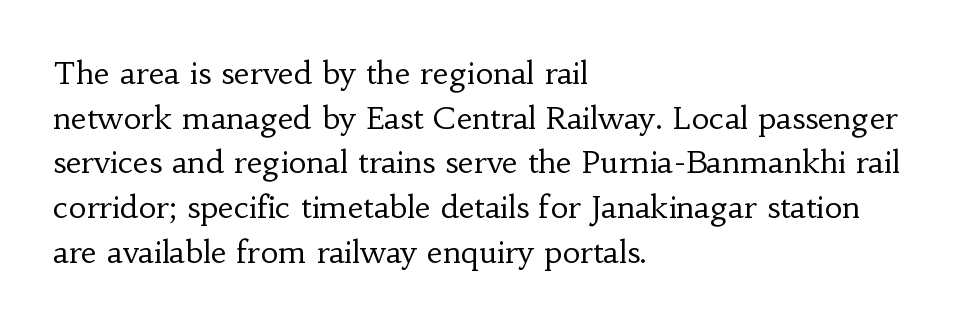
The font is comparable to plain body text, perhaps lighter. Underlining? Definitely not there. Caption: multi-line text, flush left, ragged right. Letter spacing: default.
